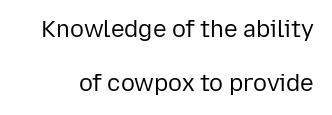
Stems and bowls with no extra thickness — not bold. The baseline area is clear. Compared with typical paragraphs, the rows here are farther apart. Does extra space separate the letters? No, they use regular spacing.
